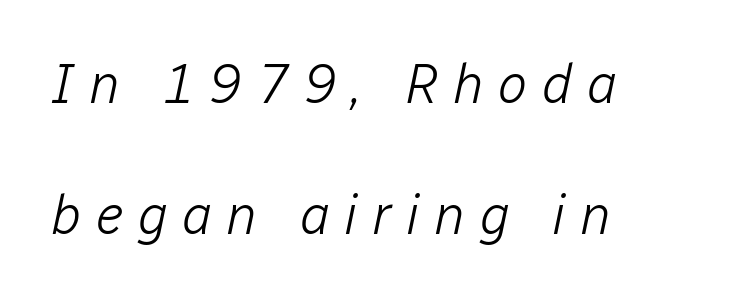
{"italic": "yes", "lean": "right", "slant_degrees": 12, "bold": "no", "weight": "light", "width": "normal", "stroke_contrast": "low", "x_height": "medium", "monospaced": "no", "underline": "no", "align": "left", "line_spacing": "loose", "line_spacing_ratio": 2.38, "letter_spacing": "wide", "letter_spacing_em": 0.26, "glyph_px": 55}
